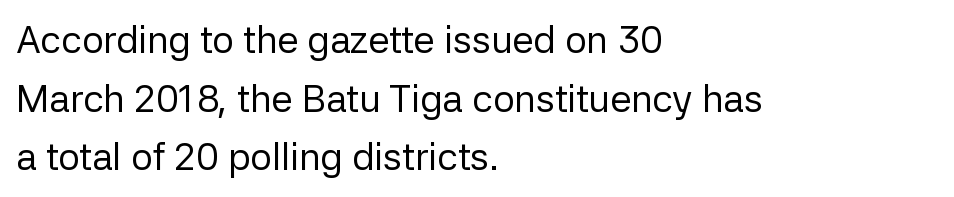
The image shows 38 px regular-weight sans-serif type, upright; set left-aligned, normal line spacing (1.54x), normal letter spacing, not underlined; low stroke contrast and a medium x-height.
